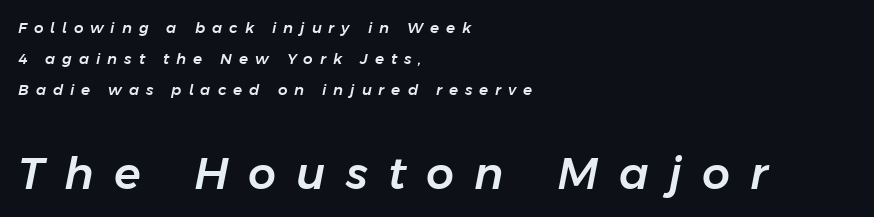
The axis of the letterforms is tilted away from vertical. Typesetter's note — lower block bumped up in size, upper block left smaller. Line beginnings align vertically; line endings do not. Baseline-to-baseline distance is far greater than the letter height. Caption: expanded tracking, letters set apart.
